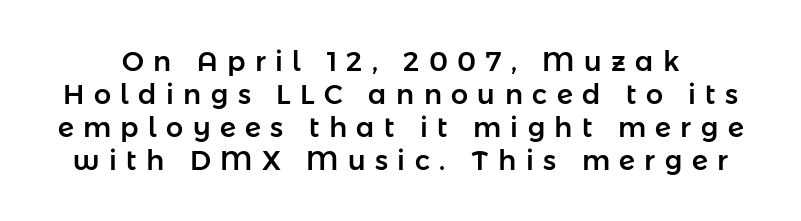
Q: Is the text italic (slanted)? A: No, it is upright.
Q: Is the text underlined? A: No.
Q: Is the spacing between letters normal or unusually wide? A: Unusually wide.
